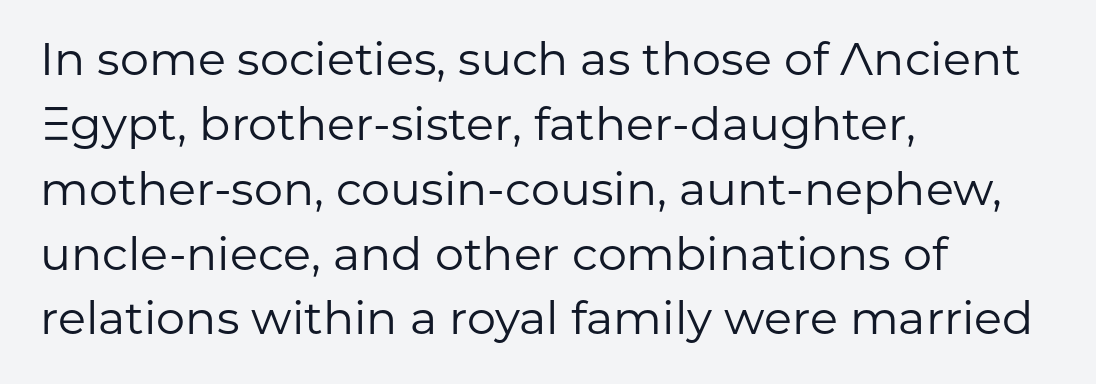
{"serif": "no", "italic": "no", "bold": "no", "weight": "regular", "width": "normal", "stroke_contrast": "low", "x_height": "medium", "monospaced": "no", "underline": "no", "align": "left", "line_spacing": "normal", "line_spacing_ratio": 1.41, "letter_spacing": "normal", "letter_spacing_em": 0.0, "glyph_px": 46}
